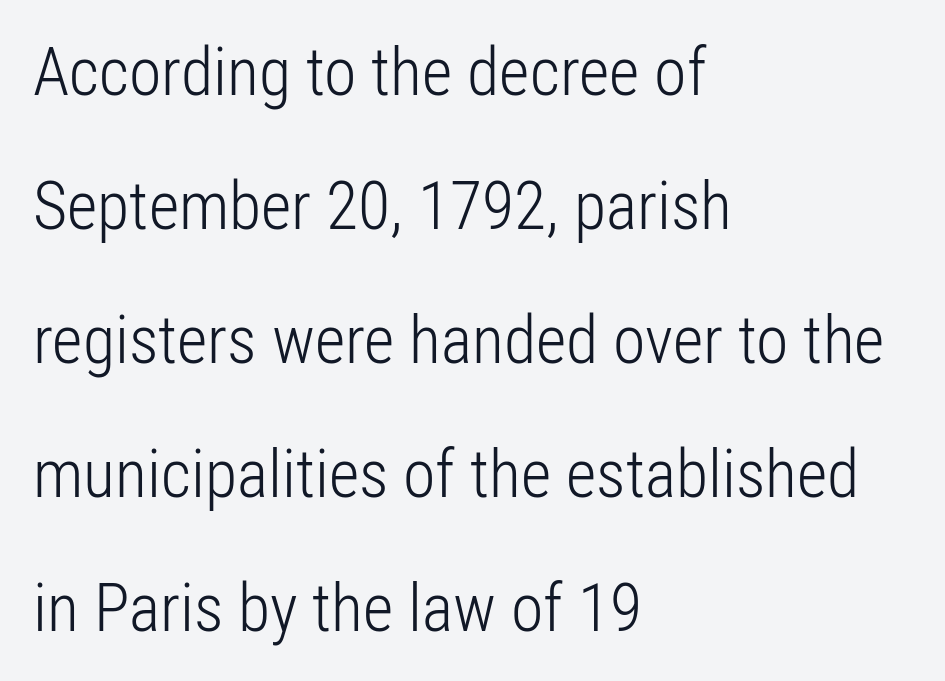
{"serif": "no", "italic": "no", "bold": "no", "weight": "light", "width": "condensed", "stroke_contrast": "low", "x_height": "medium", "monospaced": "no", "underline": "no", "align": "left", "line_spacing": "loose", "line_spacing_ratio": 2.03, "letter_spacing": "normal", "letter_spacing_em": 0.0, "glyph_px": 66}
